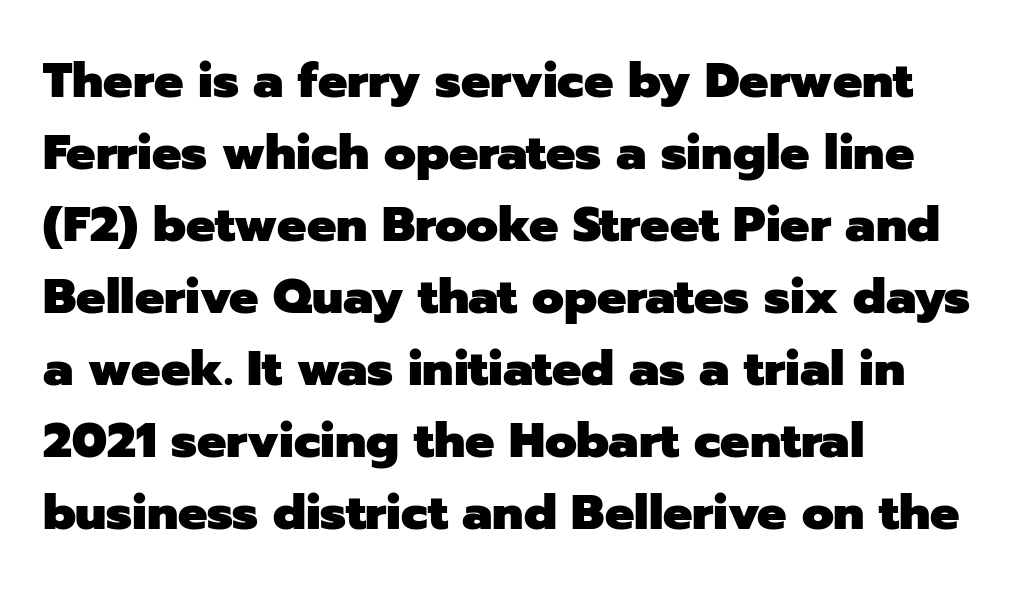
Q: Is the text bold? A: Yes.
Q: Is the text italic (slanted)? A: No, it is upright.
Q: Is the typeface a serif or a sans-serif typeface? A: Sans-serif.
Q: Is the text underlined? A: No.
Q: How is the paragraph aligned? A: Left-aligned.
Q: Is the spacing between letters normal or unusually wide? A: Normal.
Q: Is the spacing between lines tight, normal or loose? A: Normal.
Q: Width (condensed, normal, or wide)? A: Normal.
Q: Stroke contrast? A: Low.
Q: x-height? A: Medium.
Q: Monospaced? A: No.
